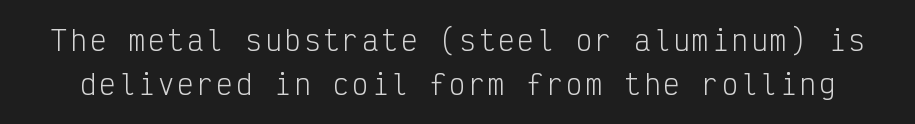
Q: Is the text bold? A: No.
Q: Is the text italic (slanted)? A: No, it is upright.
Q: Is the text underlined? A: No.
Q: Is the spacing between lines tight, normal or loose? A: Normal.
